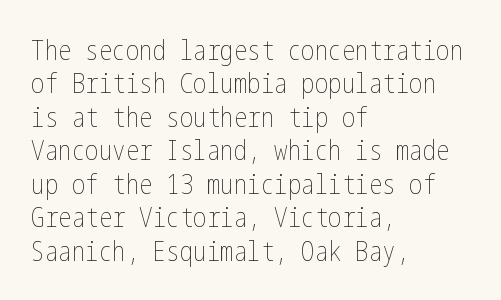
Q: Is the text bold? A: No.
Q: Is the text italic (slanted)? A: No, it is upright.
Q: Is the text underlined? A: No.
Q: How is the paragraph aligned? A: Left-aligned.
Q: Is the spacing between letters normal or unusually wide? A: Normal.
